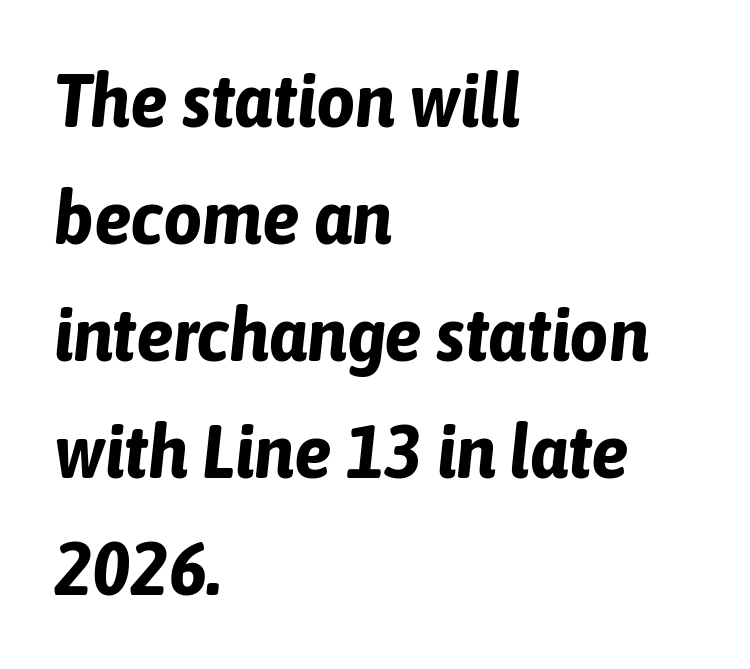
Q: Is the text bold? A: Yes.
Q: Is the text italic (slanted)? A: Yes, it leans right by about 6 degrees.
Q: Is the text underlined? A: No.
Q: How is the paragraph aligned? A: Left-aligned.
Q: Is the spacing between letters normal or unusually wide? A: Normal.
Q: Is the spacing between lines tight, normal or loose? A: Normal.
Q: Width (condensed, normal, or wide)? A: Condensed.
Q: Stroke contrast? A: Low.
Q: x-height? A: Medium.
Q: Monospaced? A: No.
